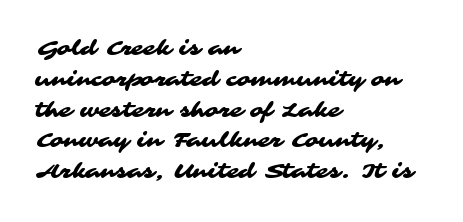
{"underline": "no", "align": "left", "line_spacing": "normal", "line_spacing_ratio": 1.54, "letter_spacing": "normal", "letter_spacing_em": 0.0, "glyph_px": 20}
